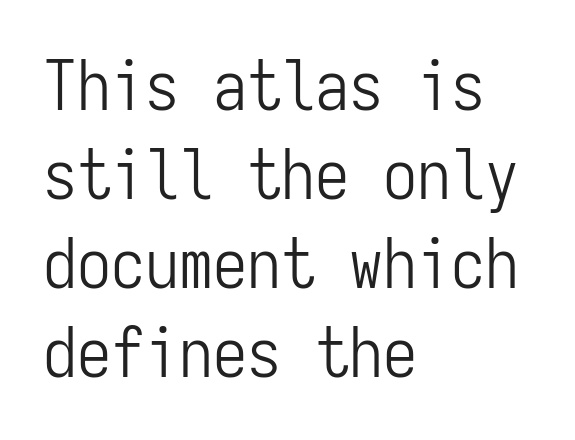
Q: Is the text bold? A: No.
Q: Is the text italic (slanted)? A: No, it is upright.
Q: Is the typeface a serif or a sans-serif typeface? A: Sans-serif.
Q: Is the text underlined? A: No.
Q: How is the paragraph aligned? A: Left-aligned.
Q: Is the spacing between letters normal or unusually wide? A: Normal.
Q: Is the spacing between lines tight, normal or loose? A: Normal.
Q: Width (condensed, normal, or wide)? A: Condensed.
Q: Stroke contrast? A: Low.
Q: x-height? A: Medium.
Q: Monospaced? A: Yes.
